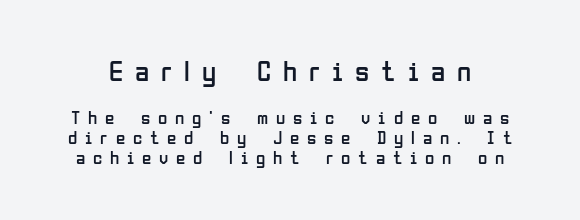
The image shows 29 px regular-weight, condensed sans-serif type, upright; set tight line spacing (1.04x), unusually wide letter spacing (+0.41 em), not underlined; the first (top) block is 1.53x larger; low stroke contrast and a medium x-height.
